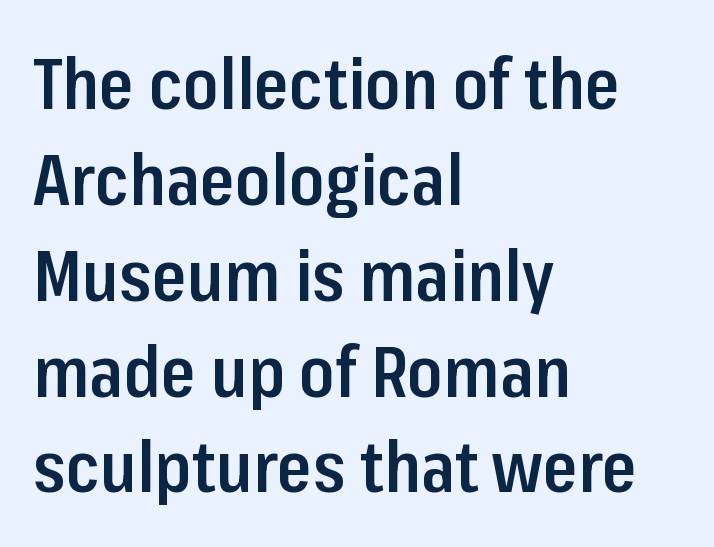
It's the straight-up-and-down kind of type. Is the letter spacing exaggerated? No — it looks like the ordinary default. The typesetting leans somewhat heavy: a semibold. Observe the absence of serifs on each vertical stroke in this sample. The lines are quadded left.
